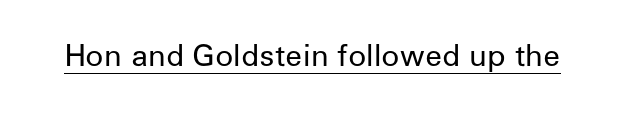
Q: Is the text bold? A: No.
Q: Is the text italic (slanted)? A: No, it is upright.
Q: Is the typeface a serif or a sans-serif typeface? A: Sans-serif.
Q: Is the text underlined? A: Yes.
Q: Is the spacing between letters normal or unusually wide? A: Normal.
Q: Width (condensed, normal, or wide)? A: Normal.
Q: Stroke contrast? A: Low.
Q: x-height? A: Medium.
Q: Monospaced? A: No.
